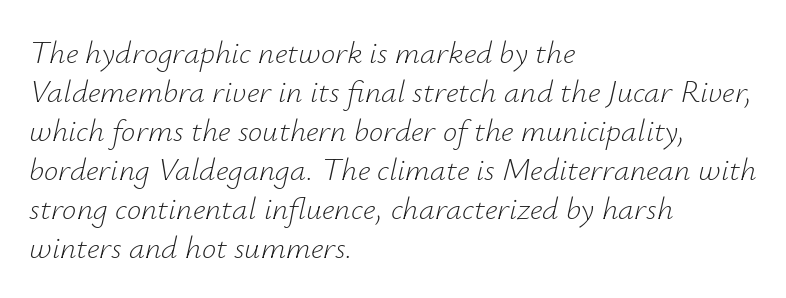
Q: Is the text bold? A: No.
Q: Is the text italic (slanted)? A: Yes, it leans right by about 12 degrees.
Q: Is the text underlined? A: No.
Q: How is the paragraph aligned? A: Left-aligned.
Q: Is the spacing between letters normal or unusually wide? A: Normal.
Q: Width (condensed, normal, or wide)? A: Normal.
Q: Stroke contrast? A: Low.
Q: x-height? A: Small.
Q: Monospaced? A: No.
